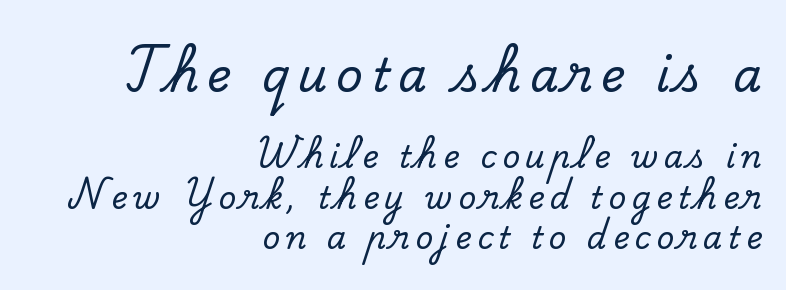
Q: Is the text italic (slanted)? A: Yes.
Q: Is the typeface a serif or a sans-serif typeface? A: Serif.
Q: Is the text underlined? A: No.
Q: How is the paragraph aligned? A: Right-aligned.
Q: Is the spacing between lines tight, normal or loose? A: Normal.
Q: Which block of text is set in a larger size, the first (top) or the second (bottom)? A: The first (top) one.
Q: Width (condensed, normal, or wide)? A: Normal.
Q: Stroke contrast? A: Low.
Q: x-height? A: Small.
Q: Monospaced? A: No.
